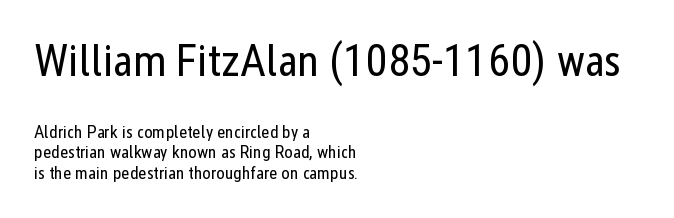
Regarding serifs, this sample does without them. Glyph-to-glyph distance matches everyday printed text. Is there any slant? The stems are plumb. Proportional: the letters do not fall into vertical columns. All the whitespace from short lines collects on the right. Stroke mass is kept to a normal reading level or below.
